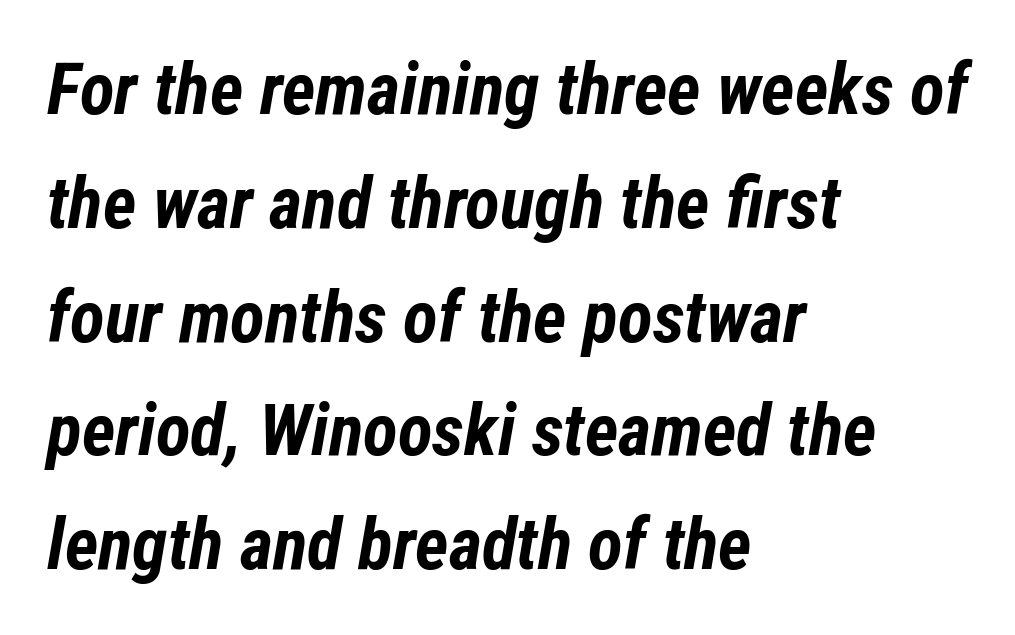
Q: Is the text bold? A: Yes.
Q: Is the text italic (slanted)? A: Yes, it leans right by about 12 degrees.
Q: Is the text underlined? A: No.
Q: How is the paragraph aligned? A: Left-aligned.
Q: Is the spacing between letters normal or unusually wide? A: Normal.
Q: Is the spacing between lines tight, normal or loose? A: Normal.
Q: Width (condensed, normal, or wide)? A: Condensed.
Q: Stroke contrast? A: Low.
Q: x-height? A: Medium.
Q: Monospaced? A: No.
